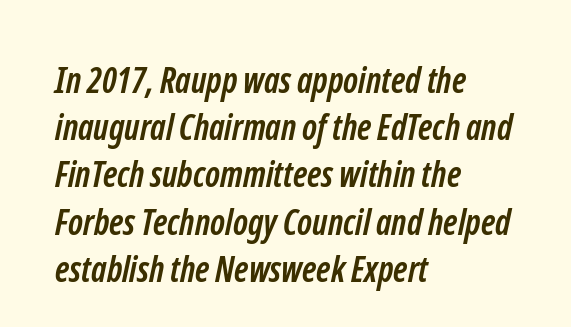
{"serif": "no", "bold": "yes", "weight": "semibold", "width": "condensed", "stroke_contrast": "low", "x_height": "medium", "monospaced": "no", "underline": "no", "align": "left", "line_spacing": "normal", "line_spacing_ratio": 1.35, "letter_spacing": "normal", "letter_spacing_em": 0.0, "glyph_px": 35}
